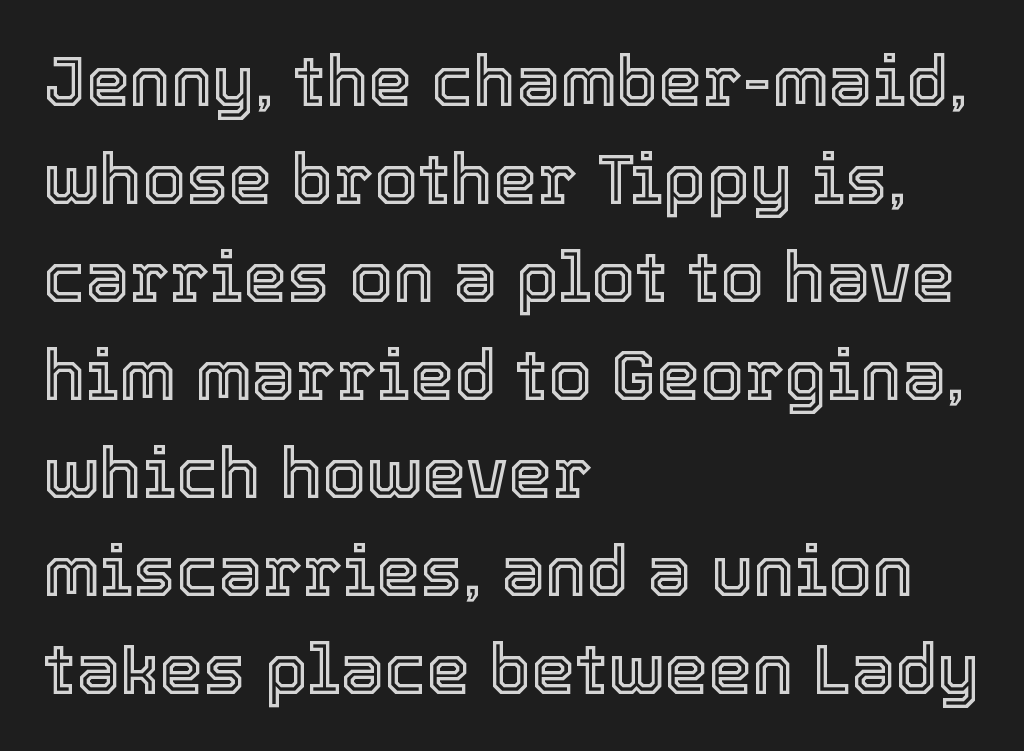
The image shows 70 px text type, upright; set left-aligned, normal line spacing (1.4x), normal letter spacing, not underlined; a medium x-height.
